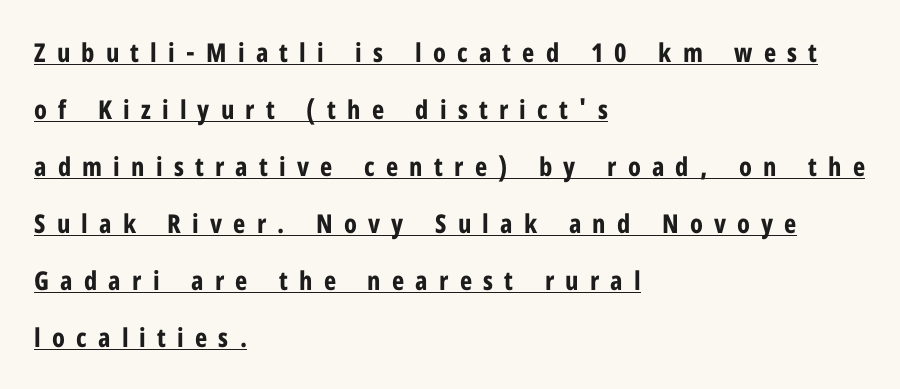
Q: Is the text bold? A: Yes.
Q: Is the text italic (slanted)? A: No, it is upright.
Q: Is the text underlined? A: Yes.
Q: How is the paragraph aligned? A: Left-aligned.
Q: Is the spacing between letters normal or unusually wide? A: Unusually wide.
Q: Is the spacing between lines tight, normal or loose? A: Loose.
